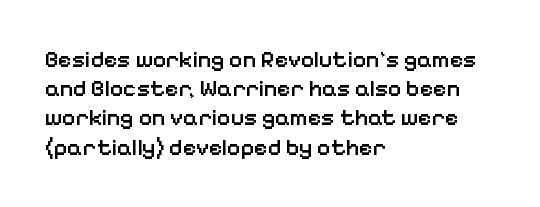
The image shows 23 px text type, upright; set left-aligned, normal line spacing (1.27x), normal letter spacing, not underlined.
